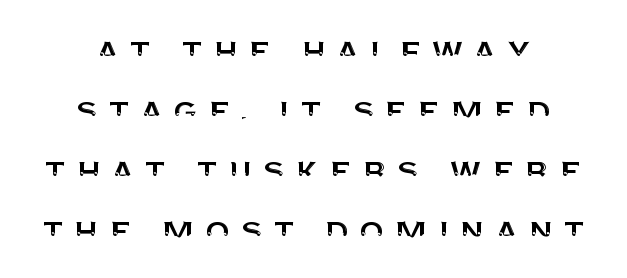
The string is rendered with underlining switched off. A normal amount of white space separates one row of letters from the next. This rendering employs a face without finishing strokes, i.e., a sans-serif. Ordinary non-slanted type is in use. Does the copy run flush right? No — it is centered line by line. Think of a printed novel: that variable character pitch is what you see here.
